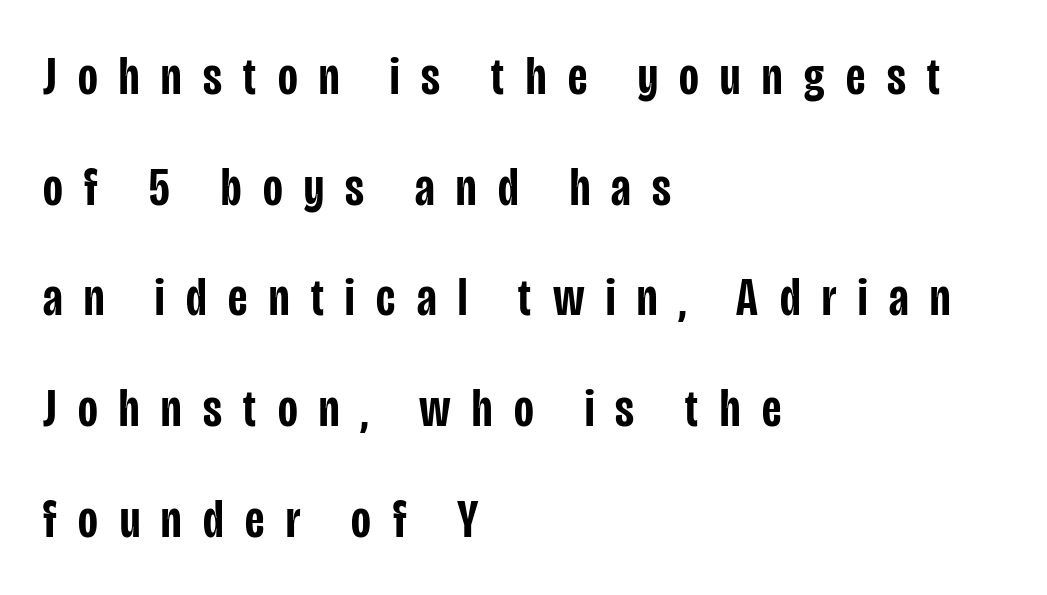
Q: Is the text bold? A: Semi-bold.
Q: Is the text italic (slanted)? A: No, it is upright.
Q: Is the typeface a serif or a sans-serif typeface? A: Sans-serif.
Q: Is the text underlined? A: No.
Q: How is the paragraph aligned? A: Left-aligned.
Q: Is the spacing between letters normal or unusually wide? A: Unusually wide.
Q: Is the spacing between lines tight, normal or loose? A: Loose.
Q: Width (condensed, normal, or wide)? A: Condensed.
Q: Stroke contrast? A: Low.
Q: x-height? A: Large.
Q: Monospaced? A: No.
